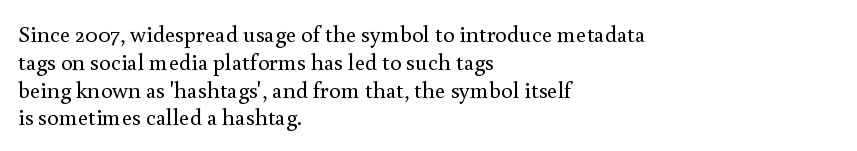
Italic: no, the glyphs are upright roman. Typeset ragged right — the left edge is the straight one. The gaps between neighbouring characters are ordinary and unremarkable. No letter is thick-stroked: the sample isn't bold. Lines of text with bare space underneath.
